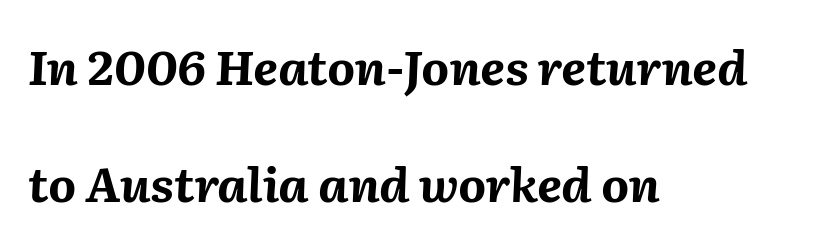
Q: Is the text bold? A: Yes.
Q: Is the text italic (slanted)? A: Yes, it leans right by about 2 degrees.
Q: Is the text underlined? A: No.
Q: How is the paragraph aligned? A: Left-aligned.
Q: Is the spacing between letters normal or unusually wide? A: Normal.
Q: Is the spacing between lines tight, normal or loose? A: Loose.
Q: Width (condensed, normal, or wide)? A: Normal.
Q: Stroke contrast? A: Medium.
Q: x-height? A: Medium.
Q: Monospaced? A: No.
